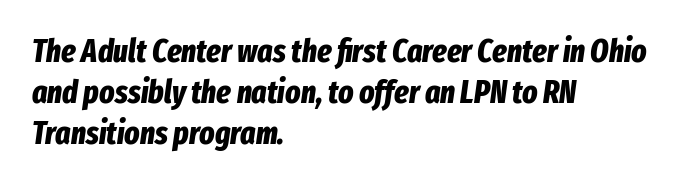
{"italic": "yes", "lean": "right", "slant_degrees": 8, "bold": "yes", "weight": "bold", "width": "condensed", "stroke_contrast": "low", "x_height": "medium", "monospaced": "no", "underline": "no", "align": "left", "line_spacing": "normal", "line_spacing_ratio": 1.28, "letter_spacing": "normal", "letter_spacing_em": 0.0, "glyph_px": 32}
